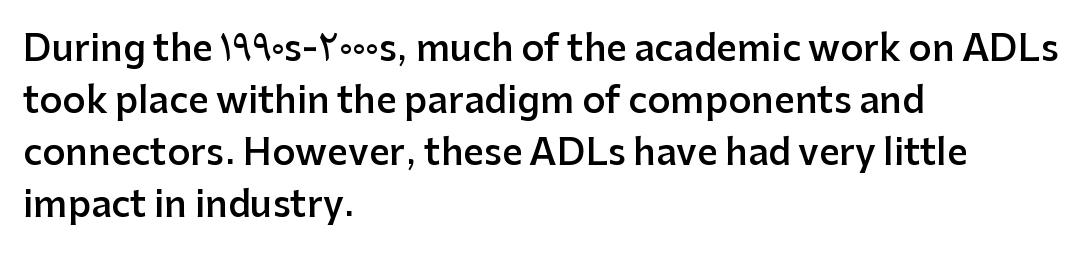
This is moderately heavy type, rendered in semibold. Plain, unruled lines of type. When letters stand straight like this, we call the style roman or upright. Reading down the block, your eye returns to a fixed left position each line. Letterform terminals end flat and unadorned throughout the passage. Quick note: interline space is typical.
